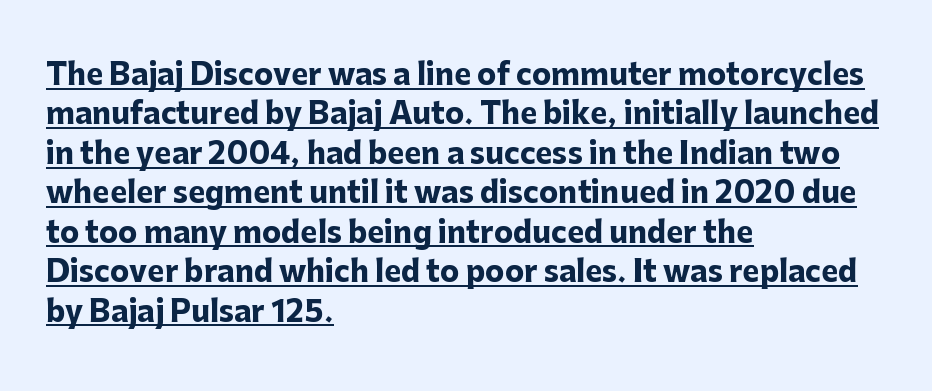
The image shows 29 px heavy sans-serif type, upright; set left-aligned, normal line spacing (1.36x), normal letter spacing, underlined; low stroke contrast and a medium x-height.
